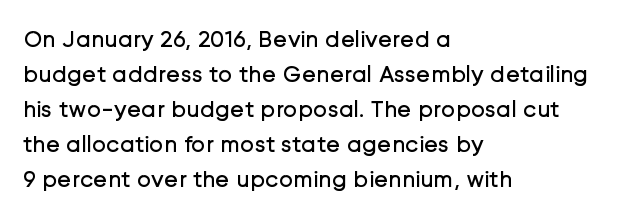
No word sits above an underline. This is the regular roman posture of the typeface. The lines in this sample share a left origin and differ only in where they stop. Successive baselines arrive at the customary interval.
